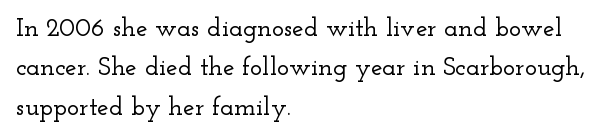
{"italic": "no", "underline": "no", "align": "left", "line_spacing": "normal", "line_spacing_ratio": 1.51, "letter_spacing": "normal", "letter_spacing_em": 0.0, "glyph_px": 26}
